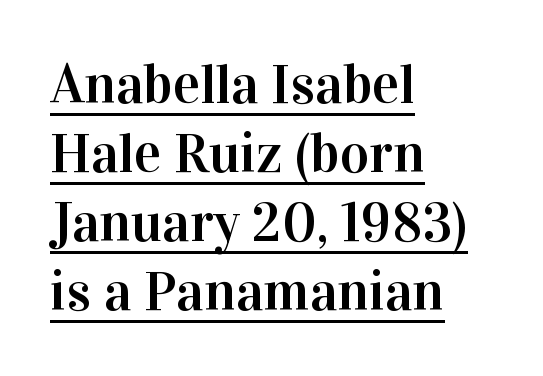
Q: Is the text italic (slanted)? A: No, it is upright.
Q: Is the typeface a serif or a sans-serif typeface? A: Serif.
Q: Is the text underlined? A: Yes.
Q: How is the paragraph aligned? A: Left-aligned.
Q: Is the spacing between letters normal or unusually wide? A: Normal.
Q: Width (condensed, normal, or wide)? A: Normal.
Q: Stroke contrast? A: High.
Q: x-height? A: Medium.
Q: Monospaced? A: No.
